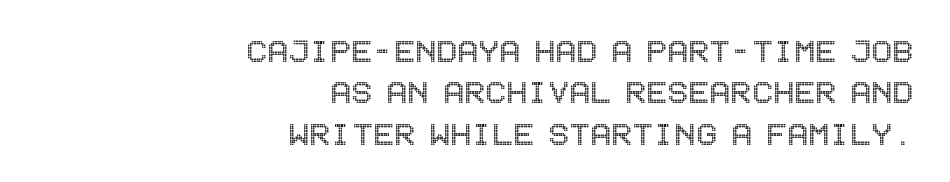
Q: Is the text italic (slanted)? A: No, it is upright.
Q: Is the text underlined? A: No.
Q: How is the paragraph aligned? A: Right-aligned.
Q: Is the spacing between letters normal or unusually wide? A: Normal.
Q: Is the spacing between lines tight, normal or loose? A: Tight.
Q: Width (condensed, normal, or wide)? A: Condensed.
Q: x-height? A: Large.
